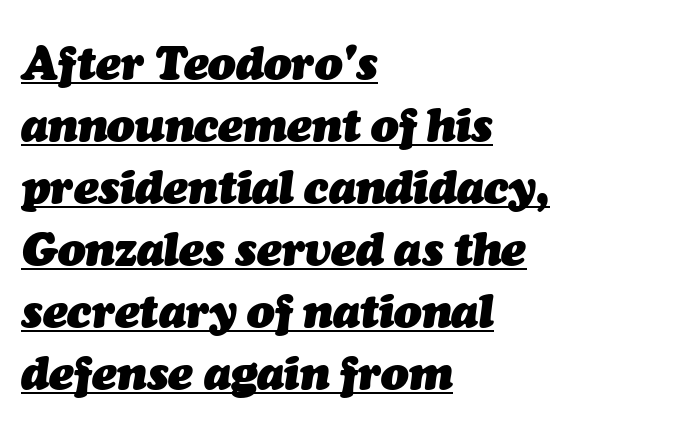
The rendering keeps characters at their native spacing. Italic: yes, the glyphs are oblique. In designer terms, the underline attribute is active on this setting. Is there much room between lines? A standard amount, neither cramped nor airy. Reading down the block, your eye returns to a fixed left position each line. The face used here is proportionally spaced, like ordinary book or web type.
